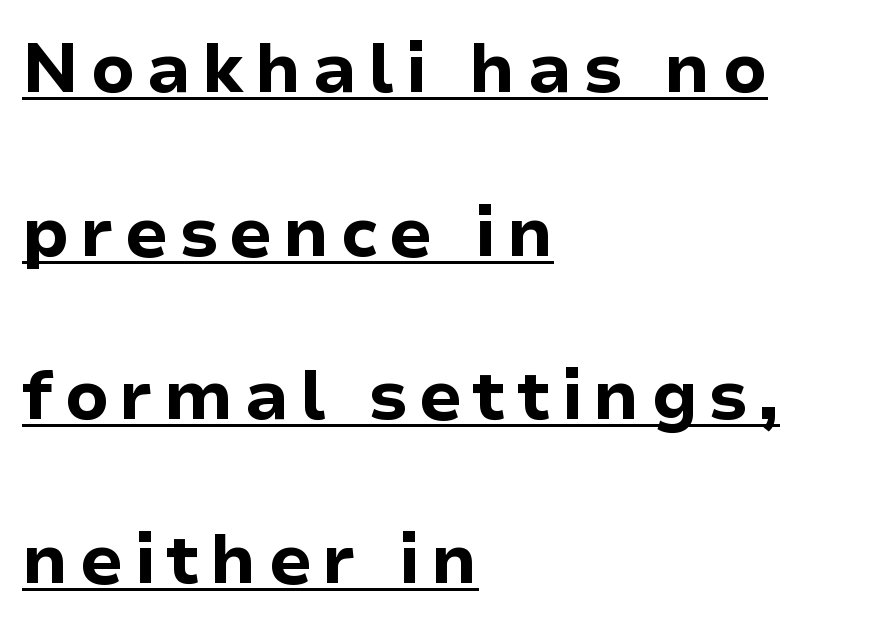
{"serif": "no", "italic": "no", "bold": "yes", "weight": "bold", "width": "normal", "stroke_contrast": "low", "x_height": "medium", "monospaced": "no", "underline": "yes", "align": "left", "line_spacing": "loose", "line_spacing_ratio": 2.37, "glyph_px": 69}
